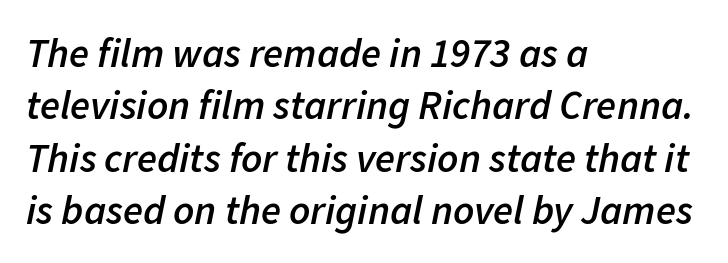
Q: Is the text bold? A: Semi-bold.
Q: Is the text italic (slanted)? A: Yes, it leans right by about 11 degrees.
Q: Is the text underlined? A: No.
Q: How is the paragraph aligned? A: Left-aligned.
Q: Is the spacing between letters normal or unusually wide? A: Normal.
Q: Is the spacing between lines tight, normal or loose? A: Normal.
Q: Width (condensed, normal, or wide)? A: Normal.
Q: Stroke contrast? A: Low.
Q: x-height? A: Medium.
Q: Monospaced? A: No.
